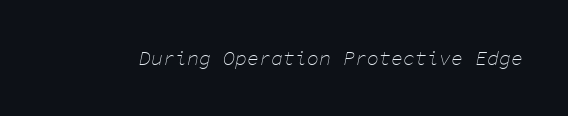
Q: Is the text bold? A: No.
Q: Is the text italic (slanted)? A: Yes, it leans right by about 11 degrees.
Q: Is the text underlined? A: No.
Q: Is the spacing between letters normal or unusually wide? A: Normal.
